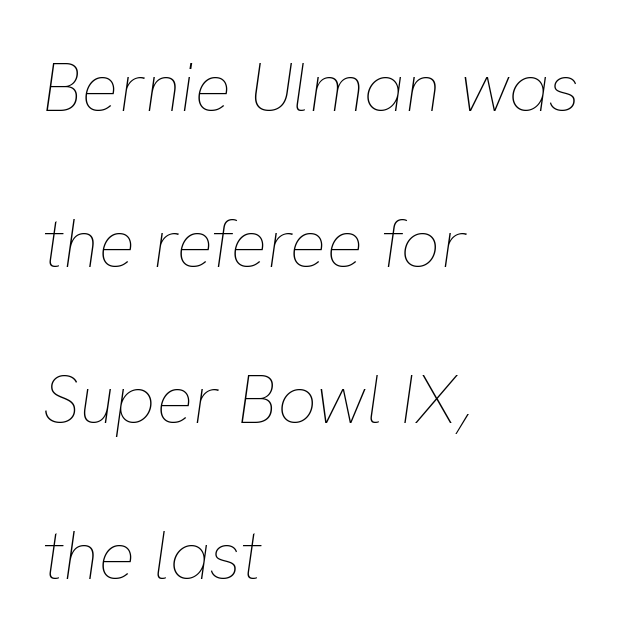
Standard letterfit; no display-style spreading of the glyphs. Note the varied advance widths — an 'i' is clearly narrower than an 'm'. Leading: increased. Stroke mass is kept to a normal reading level or below. The glyphs are unaccompanied by any horizontal stroke below them. Which margin do the lines hug? The left one — the right edge is uneven.
